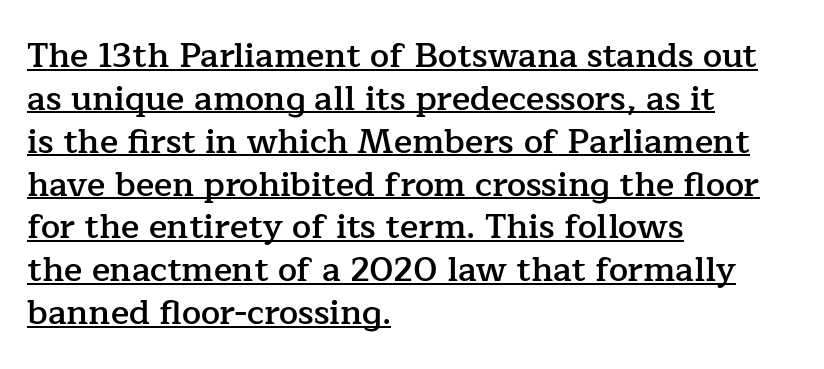
The axis of the letterforms is exactly vertical. Note: serifs present on the glyphs. Glyph-to-glyph distance matches everyday printed text. Do the characters align in a grid? No, the font is proportional.
